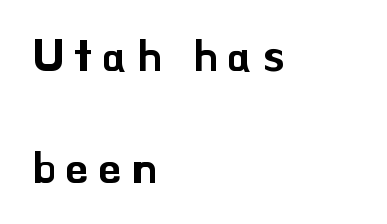
{"serif": "no", "italic": "no", "width": "normal", "stroke_contrast": "low", "x_height": "small", "monospaced": "no", "underline": "no", "align": "left", "line_spacing": "loose", "line_spacing_ratio": 2.49, "letter_spacing": "wide", "letter_spacing_em": 0.24, "glyph_px": 45}
